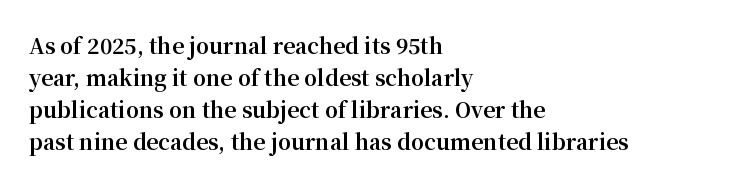
Q: Is the text bold? A: Yes.
Q: Is the text italic (slanted)? A: No, it is upright.
Q: Is the text underlined? A: No.
Q: How is the paragraph aligned? A: Left-aligned.
Q: Is the spacing between letters normal or unusually wide? A: Normal.
Q: Is the spacing between lines tight, normal or loose? A: Normal.
